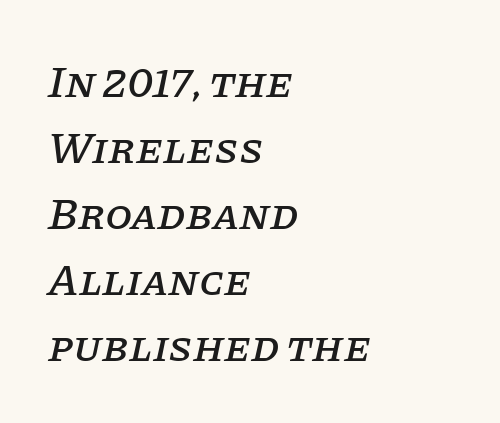
The image shows 44 px serif type, italic (leaning right); set left-aligned, normal line spacing (1.5x), normal letter spacing, not underlined; low stroke contrast and a large x-height.
